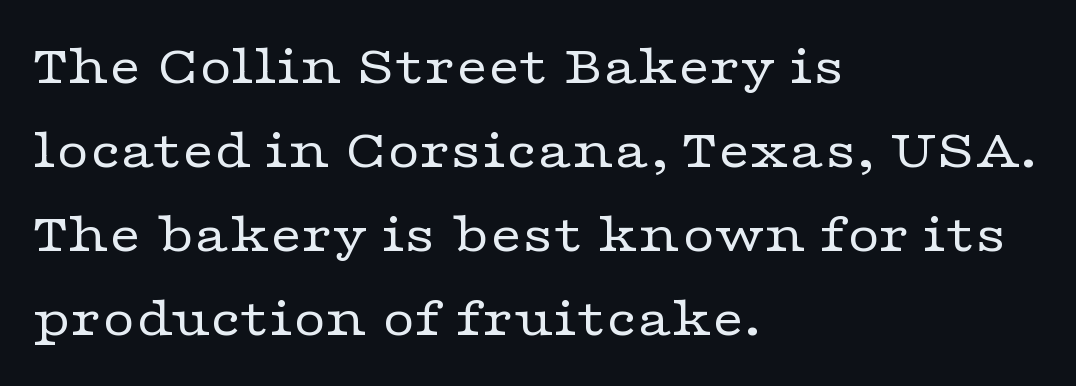
The image shows 56 px regular-weight, wide serif type, upright; set left-aligned, normal line spacing (1.5x), normal letter spacing, not underlined; low stroke contrast and a medium x-height.
